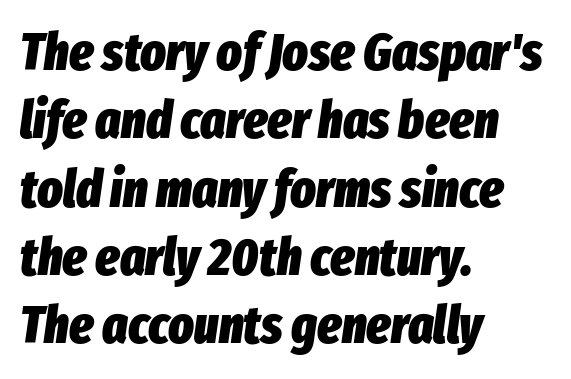
Q: Is the text bold? A: Yes.
Q: Is the text italic (slanted)? A: Yes, it leans right by about 8 degrees.
Q: Is the text underlined? A: No.
Q: How is the paragraph aligned? A: Left-aligned.
Q: Is the spacing between letters normal or unusually wide? A: Normal.
Q: Is the spacing between lines tight, normal or loose? A: Normal.
Q: Width (condensed, normal, or wide)? A: Condensed.
Q: Stroke contrast? A: Low.
Q: x-height? A: Medium.
Q: Monospaced? A: No.
